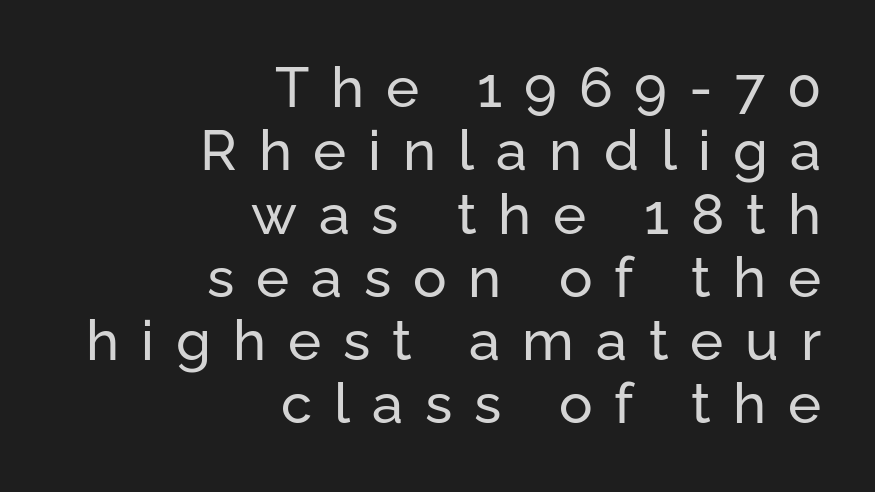
The image shows 56 px sans-serif type, upright; set right-aligned, tight line spacing (1.13x), unusually wide letter spacing (+0.39 em), not underlined; low stroke contrast and a medium x-height.
